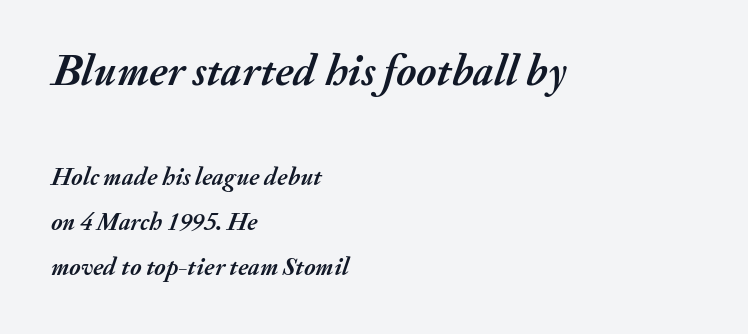
Emphasis-style slanted type is in use. The emphasis by scale lands on block number one, above. Descenders are the only things crossing below the line. Stroke thickness is high; the sample reads as a true bold. These lines are rendered in a variable-pitch font. Every row of glyphs begins at an identical x-position on the left.
